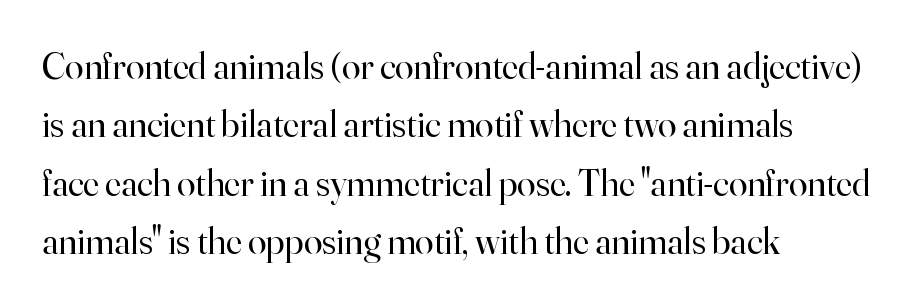
{"serif": "yes", "italic": "no", "bold": "no", "weight": "regular", "width": "normal", "stroke_contrast": "high", "x_height": "small", "monospaced": "no", "underline": "no", "align": "left", "line_spacing": "normal", "line_spacing_ratio": 1.58, "letter_spacing": "normal", "letter_spacing_em": 0.0, "glyph_px": 37}
